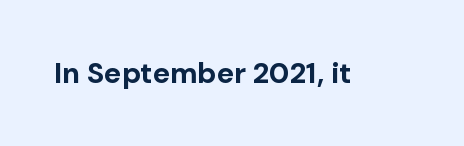
The image shows 29 px bold sans-serif type, upright; set normal letter spacing, not underlined; low stroke contrast and a medium x-height.
